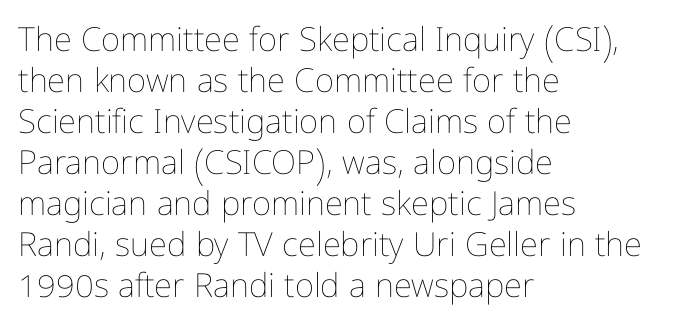
The image shows 33 px thin, condensed type, upright; set left-aligned, line spacing 1.24x, normal letter spacing, not underlined; low stroke contrast and a medium x-height.
